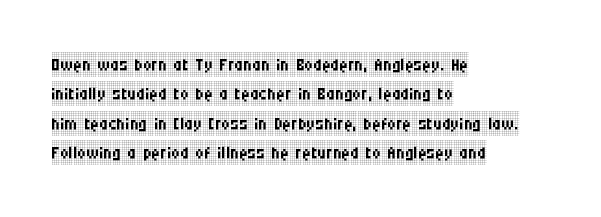
{"italic": "no", "bold": "no", "underline": "no", "align": "left", "line_spacing_ratio": 1.22, "letter_spacing": "normal", "letter_spacing_em": 0.0, "glyph_px": 24}
